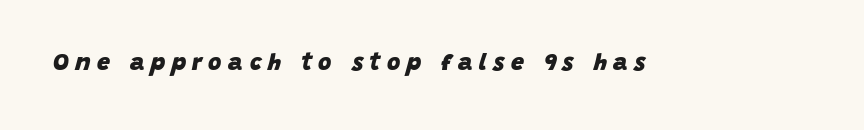
Q: Is the text bold? A: Yes.
Q: Is the text italic (slanted)? A: Yes, it leans right by about 15 degrees.
Q: Is the text underlined? A: No.
Q: Is the spacing between letters normal or unusually wide? A: Unusually wide.
